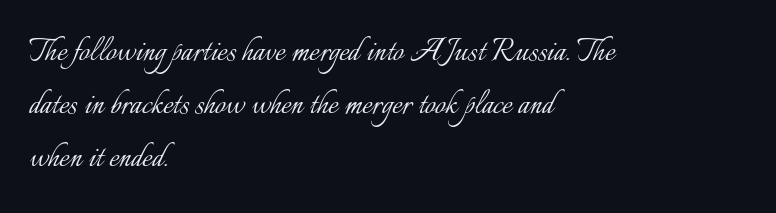
Horizontal bands of white between lines are of average thickness. The line texture is even and compact thanks to regular tracking. Honestly, there is no underline to notice here at all. The typesetting does not lean heavy: it is not bold.
